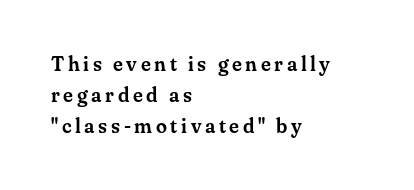
Underline: absent. Short and long lines alike share a common starting point at left. Regarding leading, the lines here are spaced in the standard way. This is roman type, the default non-slanted kind.
